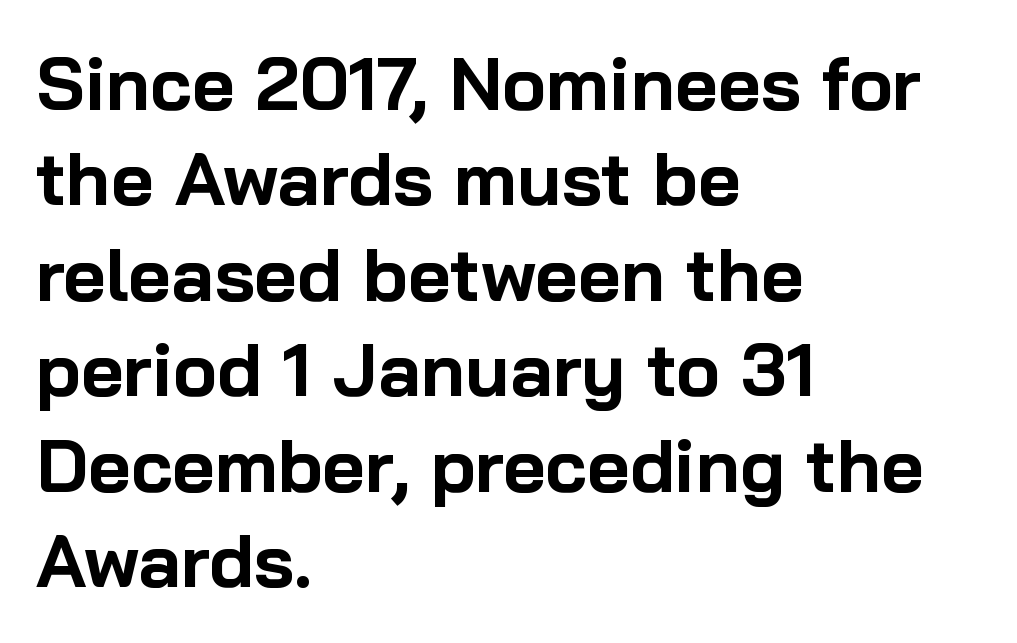
The characters display no serif detailing; their extremities are plain. Letters rest on an invisible, unmarked baseline. Reading down the block, your eye returns to a fixed left position each line. Students, this is bold: see how much ink each stroke carries. Italic: no, the glyphs are upright roman. The block of text has a typical density, with ordinary space between rows.
